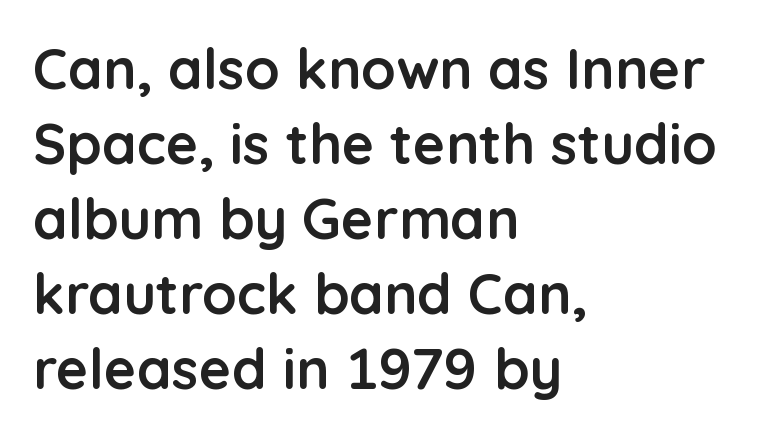
The lettering stays uniformly vertical, giving the passage a roman look. Nobody drew a line under any word here. Here the glyphs are tracked normally, forming tight word shapes. Summary of vertical rhythm: regular, with standard interline spacing. This rendering uses left alignment, leaving the right contour irregular. Serif or sans? Sans — the stroke terminals are bare.
